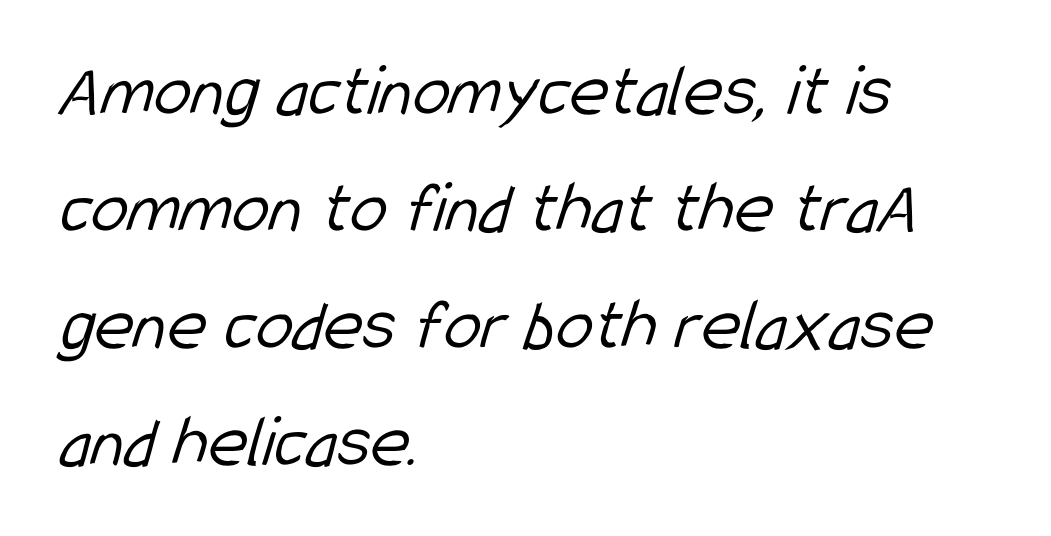
{"serif": "no", "bold": "no", "weight": "light", "width": "condensed", "stroke_contrast": "low", "x_height": "medium", "monospaced": "no", "underline": "no", "align": "left", "line_spacing": "normal", "line_spacing_ratio": 1.56, "letter_spacing": "normal", "letter_spacing_em": 0.0, "glyph_px": 75}
